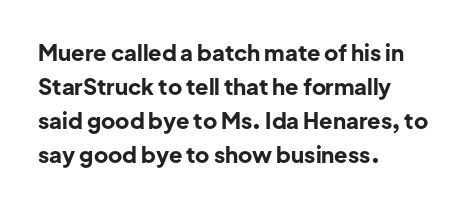
Q: Is the text bold? A: Yes.
Q: Is the text italic (slanted)? A: No, it is upright.
Q: Is the text underlined? A: No.
Q: How is the paragraph aligned? A: Left-aligned.
Q: Is the spacing between letters normal or unusually wide? A: Normal.
Q: Is the spacing between lines tight, normal or loose? A: Normal.
